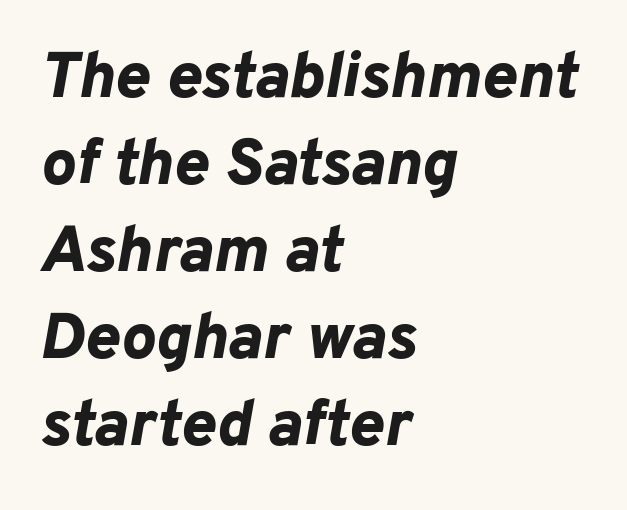
The image shows 65 px bold type, italic (leaning right); set left-aligned, normal line spacing (1.34x), normal letter spacing, not underlined; low stroke contrast and a medium x-height.
